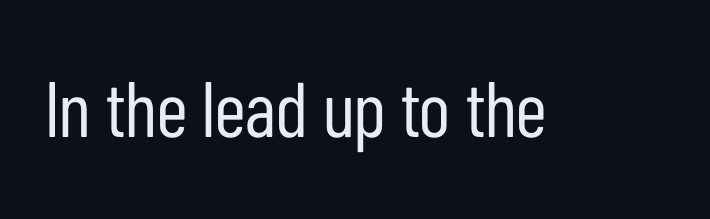
Q: Is the text bold? A: No.
Q: Is the text italic (slanted)? A: No, it is upright.
Q: Is the typeface a serif or a sans-serif typeface? A: Sans-serif.
Q: Is the text underlined? A: No.
Q: Is the spacing between letters normal or unusually wide? A: Normal.
Q: Width (condensed, normal, or wide)? A: Condensed.
Q: Stroke contrast? A: Low.
Q: x-height? A: Medium.
Q: Monospaced? A: No.
